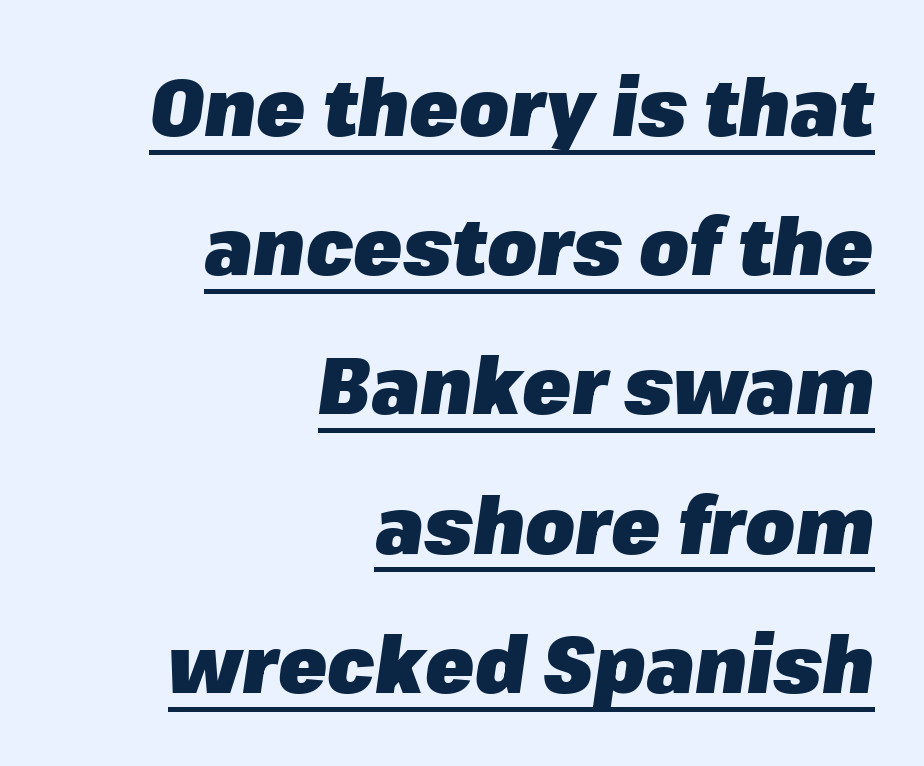
{"italic": "yes", "lean": "right", "slant_degrees": 8, "bold": "yes", "weight": "heavy", "width": "normal", "stroke_contrast": "low", "x_height": "medium", "monospaced": "no", "underline": "yes", "align": "right", "line_spacing_ratio": 1.74, "letter_spacing": "normal", "letter_spacing_em": 0.0, "glyph_px": 80}
